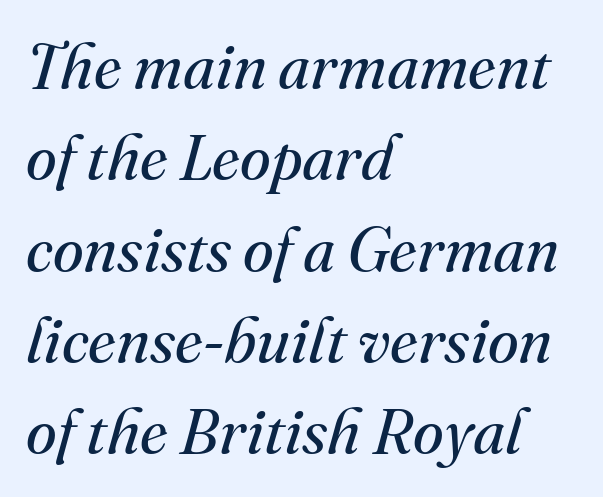
{"serif": "yes", "italic": "yes", "lean": "right", "slant_degrees": 16, "bold": "no", "weight": "regular", "width": "normal", "stroke_contrast": "medium", "x_height": "small", "monospaced": "no", "underline": "no", "align": "left", "line_spacing": "normal", "line_spacing_ratio": 1.45, "letter_spacing": "normal", "letter_spacing_em": 0.0, "glyph_px": 63}
